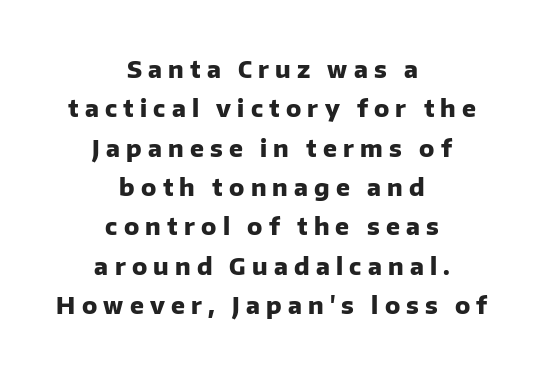
Every character sits straight up, as roman type does. The rendering positions every line midway between the sides. The glyphs are unaccompanied by any horizontal stroke below them. Weight: bold.
